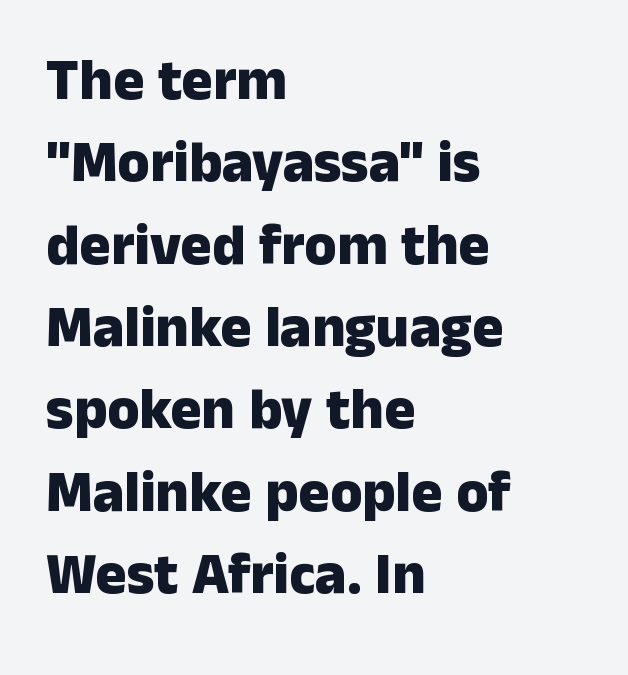
Q: Is the text bold? A: Yes.
Q: Is the text italic (slanted)? A: No, it is upright.
Q: Is the typeface a serif or a sans-serif typeface? A: Sans-serif.
Q: Is the text underlined? A: No.
Q: How is the paragraph aligned? A: Left-aligned.
Q: Is the spacing between letters normal or unusually wide? A: Normal.
Q: Is the spacing between lines tight, normal or loose? A: Normal.
Q: Width (condensed, normal, or wide)? A: Normal.
Q: Stroke contrast? A: Low.
Q: x-height? A: Medium.
Q: Monospaced? A: No.
